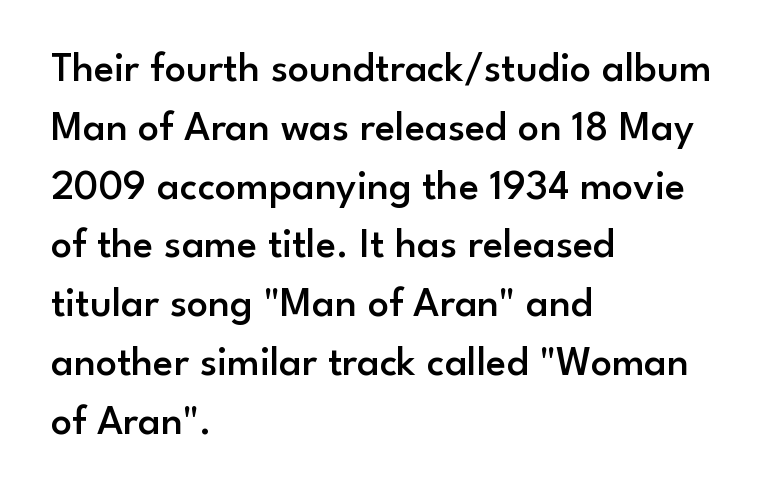
The image shows 42 px semibold sans-serif type, upright; set left-aligned, normal line spacing (1.4x), normal letter spacing, not underlined; low stroke contrast and a small x-height.
